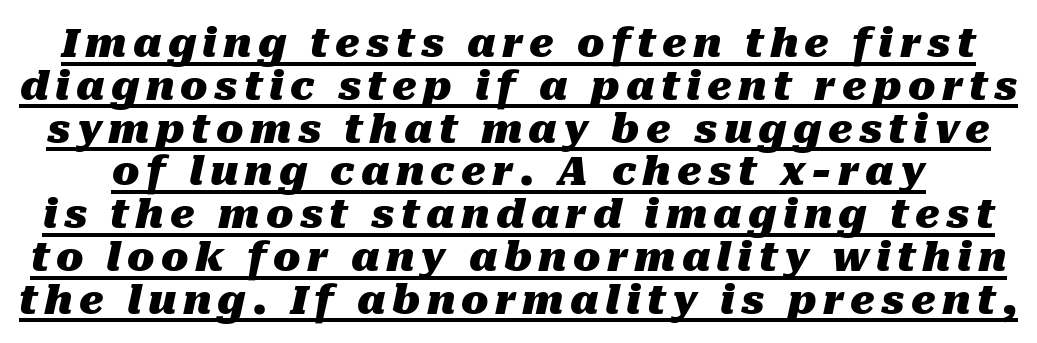
This sample uses an oblique cut, with every glyph tilted off the vertical. Plenty of ink on the page — the face is bold. Honestly, the rows look squashed on top of each other. The specimen includes a rule beneath the text block's lines. Proportional: the letters do not fall into vertical columns.
